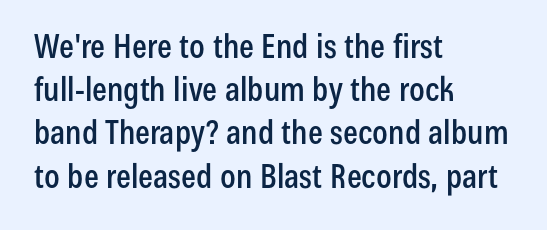
Q: Is the text italic (slanted)? A: No, it is upright.
Q: Is the typeface a serif or a sans-serif typeface? A: Sans-serif.
Q: Is the text underlined? A: No.
Q: How is the paragraph aligned? A: Left-aligned.
Q: Is the spacing between letters normal or unusually wide? A: Normal.
Q: Is the spacing between lines tight, normal or loose? A: Normal.
Q: Width (condensed, normal, or wide)? A: Condensed.
Q: Stroke contrast? A: Low.
Q: x-height? A: Medium.
Q: Monospaced? A: No.
